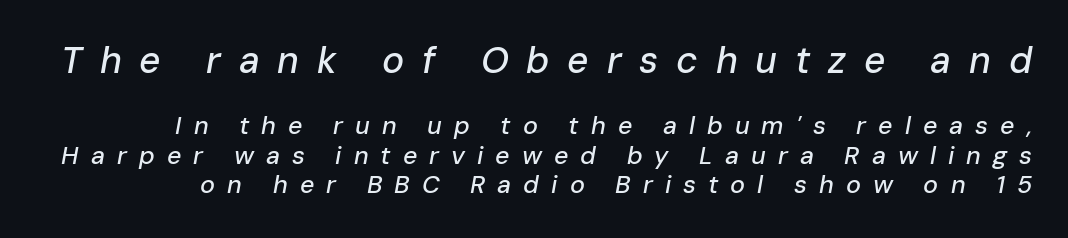
The letters are slanted; this is an italic face. Clear beneath every line of the passage. Proportional: the letters do not fall into vertical columns. The earlier block is typeset at a bigger size than the later block. Short note: letters widely spaced.
